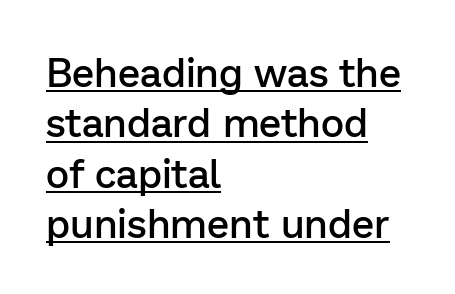
The image shows 40 px semibold sans-serif type, upright; set left-aligned, normal line spacing (1.26x), normal letter spacing, underlined; low stroke contrast and a medium x-height.
